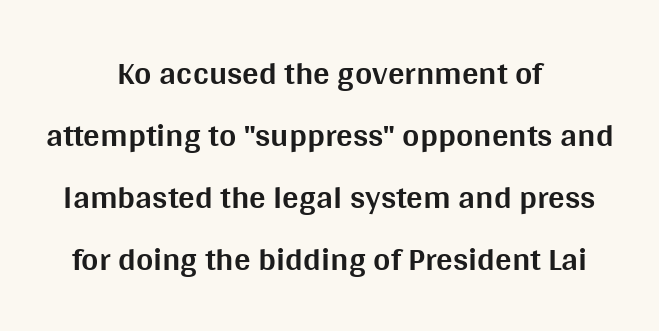
The image shows 33 px bold sans-serif type, upright; set centered, line spacing 1.88x, normal letter spacing, not underlined; medium stroke contrast and a large x-height.
